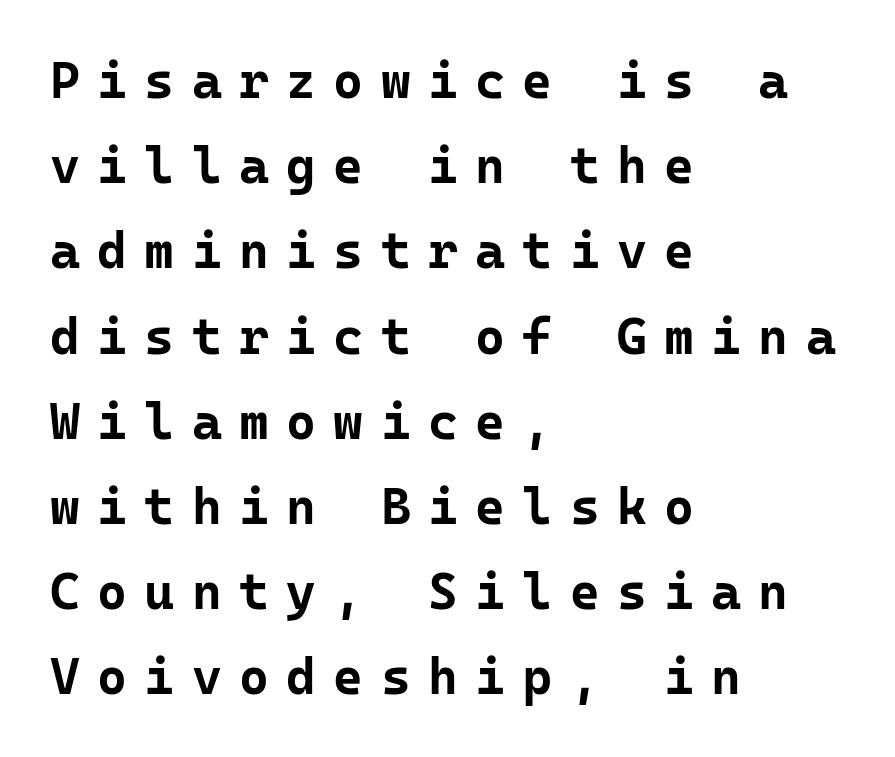
{"serif": "no", "italic": "no", "bold": "yes", "weight": "bold", "width": "normal", "stroke_contrast": "low", "x_height": "medium", "monospaced": "yes", "underline": "no", "align": "left", "line_spacing": "normal", "line_spacing_ratio": 1.67, "letter_spacing": "wide", "letter_spacing_em": 0.34, "glyph_px": 51}
